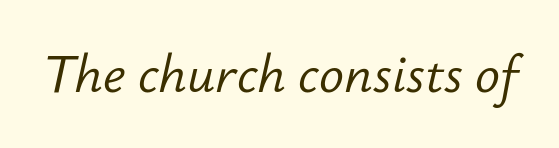
{"italic": "yes", "lean": "right", "slant_degrees": 12, "bold": "no", "weight": "light", "width": "normal", "stroke_contrast": "low", "x_height": "small", "monospaced": "no", "underline": "no", "letter_spacing": "normal", "letter_spacing_em": 0.0, "glyph_px": 52}
